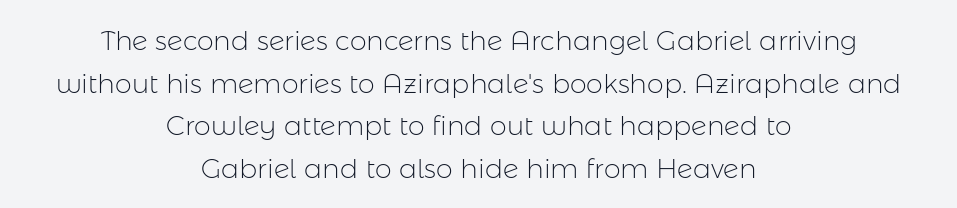
The image shows 27 px text type, upright; set centered, normal line spacing (1.58x), normal letter spacing, not underlined.
